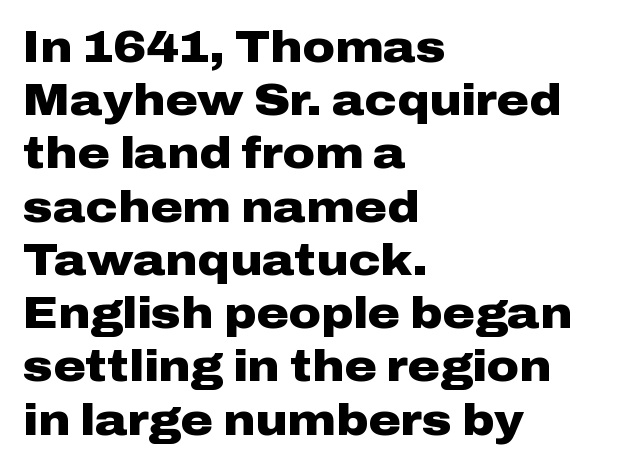
{"serif": "no", "italic": "no", "bold": "yes", "weight": "heavy", "width": "wide", "stroke_contrast": "low", "x_height": "medium", "monospaced": "no", "underline": "no", "align": "left", "line_spacing_ratio": 1.21, "letter_spacing": "normal", "letter_spacing_em": 0.0, "glyph_px": 44}
